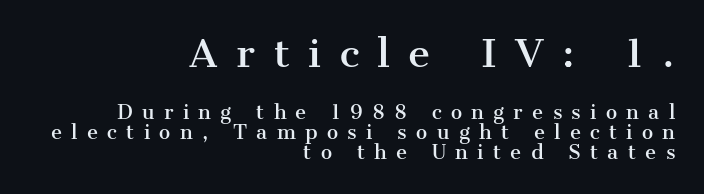
{"serif": "yes", "italic": "no", "width": "normal", "stroke_contrast": "medium", "x_height": "medium", "monospaced": "no", "underline": "no", "align": "right", "line_spacing": "tight", "line_spacing_ratio": 1.06, "letter_spacing": "wide", "letter_spacing_em": 0.49, "larger_block": "first", "size_ratio": 2.0, "glyph_px": 38}
